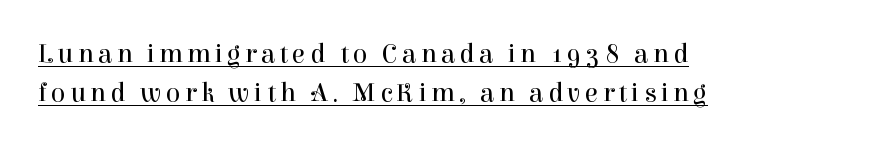
The image shows 27 px text type, upright; set left-aligned, normal line spacing (1.46x), underlined.
